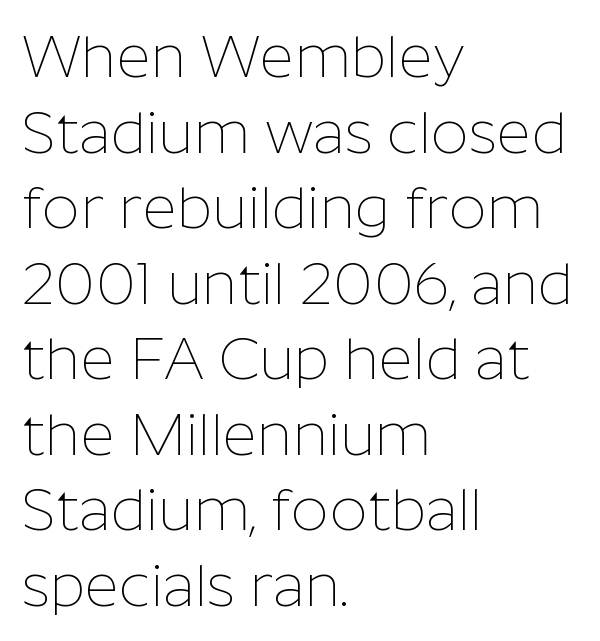
{"serif": "no", "italic": "no", "bold": "no", "weight": "thin", "width": "normal", "stroke_contrast": "low", "x_height": "medium", "monospaced": "no", "underline": "no", "align": "left", "line_spacing": "normal", "line_spacing_ratio": 1.28, "letter_spacing": "normal", "letter_spacing_em": 0.0, "glyph_px": 59}
